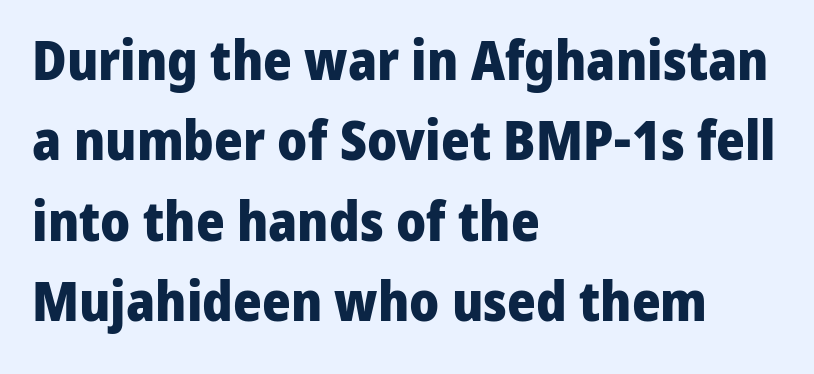
Q: Is the text bold? A: Yes.
Q: Is the text italic (slanted)? A: No, it is upright.
Q: Is the typeface a serif or a sans-serif typeface? A: Sans-serif.
Q: Is the text underlined? A: No.
Q: How is the paragraph aligned? A: Left-aligned.
Q: Is the spacing between letters normal or unusually wide? A: Normal.
Q: Is the spacing between lines tight, normal or loose? A: Normal.
Q: Width (condensed, normal, or wide)? A: Normal.
Q: Stroke contrast? A: Low.
Q: x-height? A: Medium.
Q: Monospaced? A: No.
